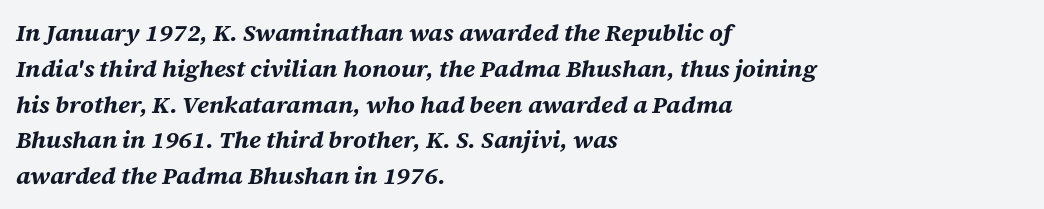
{"italic": "yes", "lean": "right", "slant_degrees": 12, "bold": "yes", "underline": "no", "align": "left", "line_spacing": "normal", "line_spacing_ratio": 1.49, "letter_spacing": "normal", "letter_spacing_em": 0.0, "glyph_px": 24}
